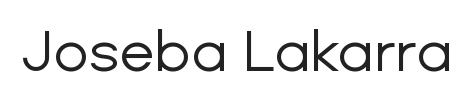
The words here are not underlined. Observe the ordinary spacing: letters are neighbours, not strangers. To sum up the face: it is a sans, with no serifs. This is the regular roman posture of the typeface. Think of a printed novel: that variable character pitch is what you see here.
